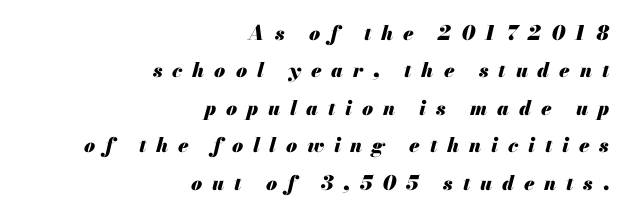
Q: Is the text bold? A: Yes.
Q: Is the text italic (slanted)? A: Yes, it leans right by about 13 degrees.
Q: Is the text underlined? A: No.
Q: How is the paragraph aligned? A: Right-aligned.
Q: Is the spacing between letters normal or unusually wide? A: Unusually wide.
